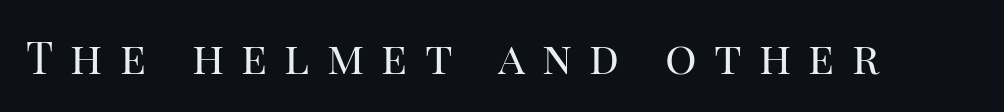
{"serif": "yes", "italic": "no", "bold": "no", "weight": "regular", "width": "normal", "stroke_contrast": "high", "x_height": "large", "monospaced": "no", "underline": "no", "letter_spacing": "wide", "letter_spacing_em": 0.39, "glyph_px": 44}
